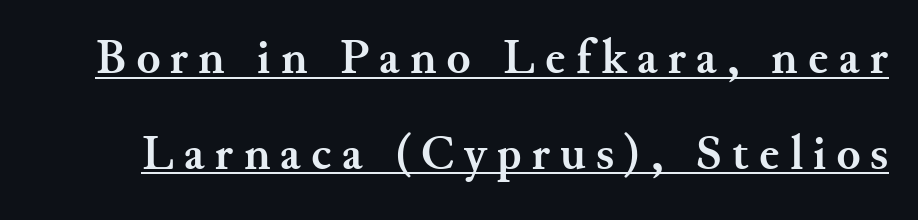
Proportional: the letters do not fall into vertical columns. The face used here appears with an underline applied. A great deal of white space separates one row of letters from the next. The typeface chosen for these lines features serifs.
